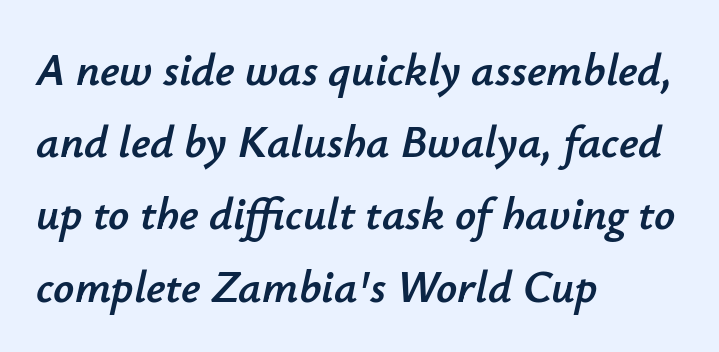
The image shows 46 px text type, italic (leaning right); set left-aligned, normal line spacing (1.57x), normal letter spacing, not underlined; low stroke contrast and a small x-height.
